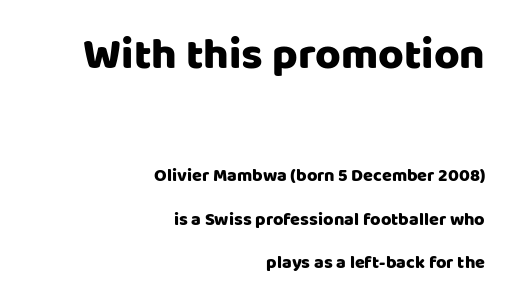
Stroke terminals: plain, sans-serif. Words float on clear page, feet unadorned. Posture: upright roman. Varying glyph widths throughout — classic text-font behaviour. Characters follow at the spacing the type designer built in. The passage is arranged like a letterhead date or caption credit — flush right.
